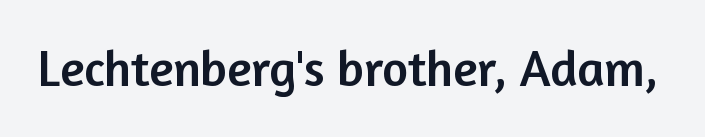
{"serif": "no", "italic": "no", "width": "normal", "stroke_contrast": "low", "x_height": "medium", "monospaced": "no", "underline": "no", "letter_spacing": "normal", "letter_spacing_em": 0.0, "glyph_px": 50}
